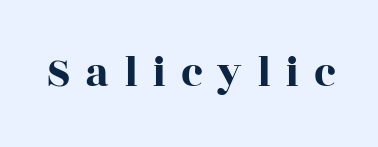
{"serif": "yes", "italic": "no", "width": "wide", "x_height": "large", "monospaced": "no", "underline": "no", "letter_spacing": "wide", "letter_spacing_em": 0.33, "glyph_px": 44}
